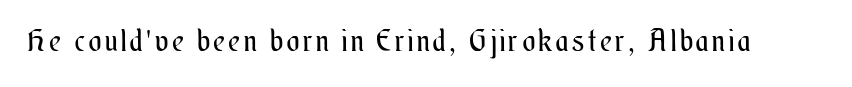
{"italic": "no", "bold": "no", "weight": "regular", "width": "condensed", "stroke_contrast": "medium", "x_height": "small", "monospaced": "no", "underline": "no", "glyph_px": 30}
